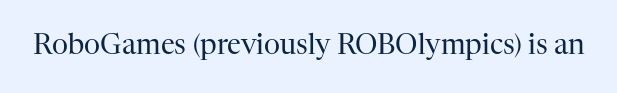
The image shows 28 px regular-weight serif type, upright; set normal letter spacing, not underlined; high stroke contrast and a medium x-height.
